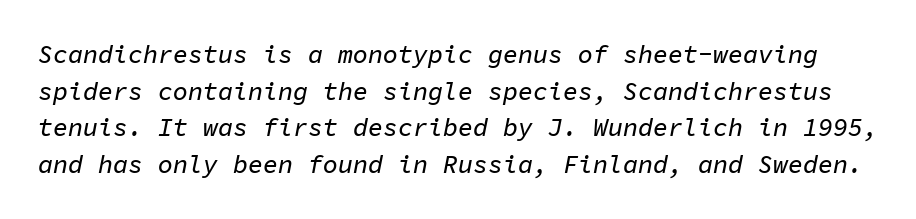
{"italic": "yes", "lean": "right", "slant_degrees": 11, "underline": "no", "line_spacing": "normal", "line_spacing_ratio": 1.47, "letter_spacing": "normal", "letter_spacing_em": 0.0, "glyph_px": 25}
